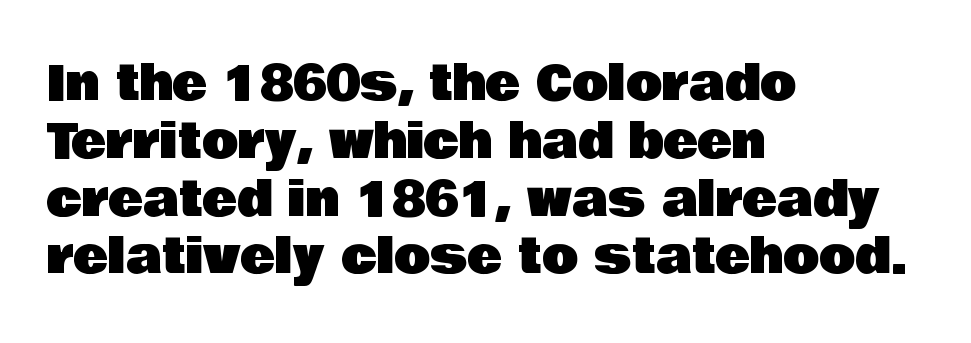
The passage shown is not underscored anywhere. Reading down the block, your eye returns to a fixed left position each line. Italic: no, the glyphs are upright roman. These lines are rendered in a variable-pitch font. In terms of letterspacing, this is plain default setting. Each letter's strokes conclude bluntly, with no projecting serifs.
